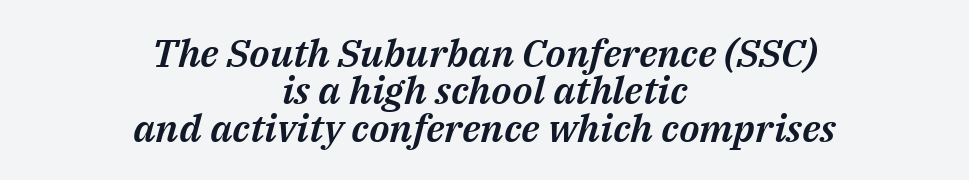
This rendering features lettering with no underline. Casual observation: everything's sitting right in the middle. The line-height multiplier appears low, near solid setting. This sample has the flowing, uneven cadence of proportional lettering.
